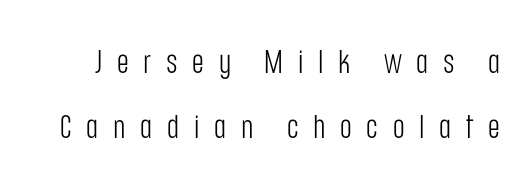
The tracking jumps out immediately: characters are airy and widely separated. On a weight scale, this lands at 450 or below. A typesetter would call this proportional, since set widths differ per character. Check where the strokes stop: nothing finishes them off — pure sans.
